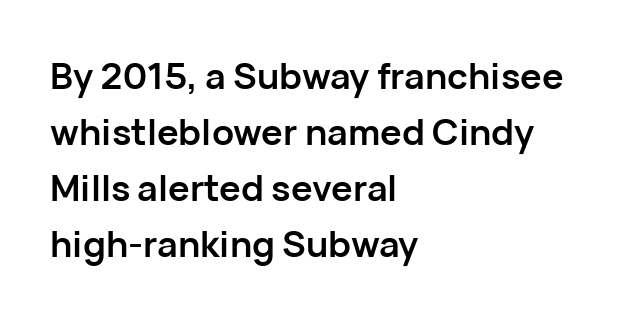
Q: Is the text bold? A: Yes.
Q: Is the text italic (slanted)? A: No, it is upright.
Q: Is the typeface a serif or a sans-serif typeface? A: Sans-serif.
Q: Is the text underlined? A: No.
Q: How is the paragraph aligned? A: Left-aligned.
Q: Is the spacing between letters normal or unusually wide? A: Normal.
Q: Is the spacing between lines tight, normal or loose? A: Normal.
Q: Width (condensed, normal, or wide)? A: Normal.
Q: Stroke contrast? A: Low.
Q: x-height? A: Medium.
Q: Monospaced? A: No.
